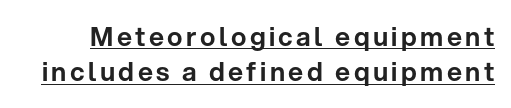
Students, observe: this is what conventionally led text looks like. The lettering stays uniformly vertical, giving the passage a roman look. Glance below the letters and you will spot a drawn line.
